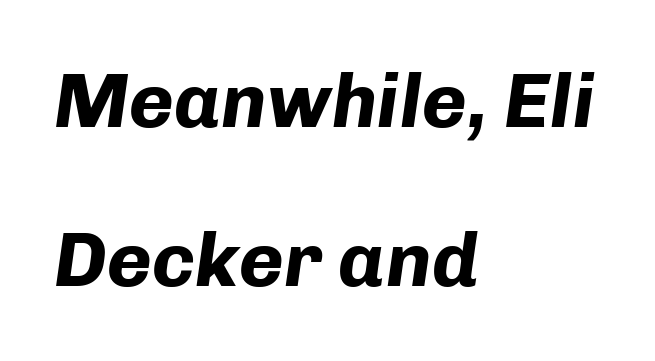
{"italic": "yes", "lean": "right", "slant_degrees": 8, "bold": "yes", "weight": "bold", "width": "normal", "stroke_contrast": "low", "x_height": "medium", "monospaced": "no", "underline": "no", "align": "left", "line_spacing": "loose", "line_spacing_ratio": 2.07, "letter_spacing": "normal", "letter_spacing_em": 0.0, "glyph_px": 77}
